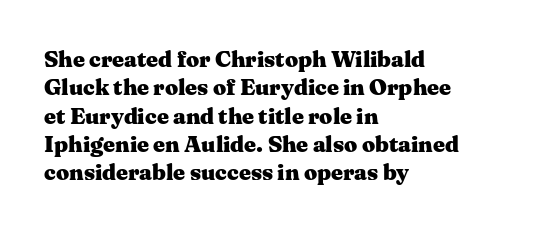
Q: Is the text bold? A: Yes.
Q: Is the text italic (slanted)? A: No, it is upright.
Q: Is the text underlined? A: No.
Q: How is the paragraph aligned? A: Left-aligned.
Q: Is the spacing between letters normal or unusually wide? A: Normal.
